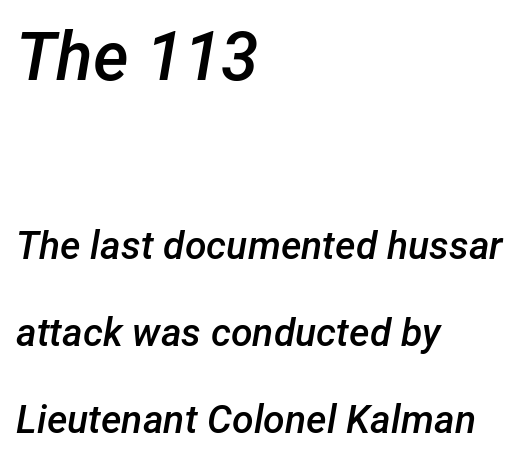
The earlier block is typeset at a bigger size than the later block. One glance says open: line gaps are wider than usual. Bare-footed words on every line. Leftover space on each line is placed entirely after the last word. Moderately thickened strokes mark this as semibold type. Style check: oblique.
